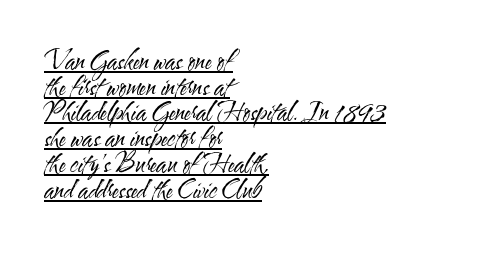
Q: Is the text bold? A: No.
Q: Is the text italic (slanted)? A: Yes.
Q: Is the text underlined? A: Yes.
Q: How is the paragraph aligned? A: Left-aligned.
Q: Is the spacing between letters normal or unusually wide? A: Normal.
Q: Is the spacing between lines tight, normal or loose? A: Tight.
